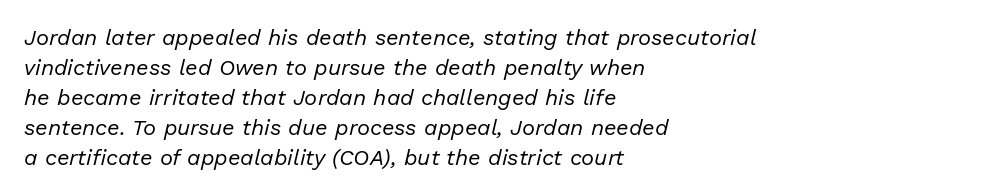
{"italic": "yes", "lean": "right", "slant_degrees": 13, "bold": "no", "underline": "no", "align": "left", "line_spacing": "normal", "line_spacing_ratio": 1.36, "letter_spacing": "normal", "letter_spacing_em": 0.0, "glyph_px": 22}
